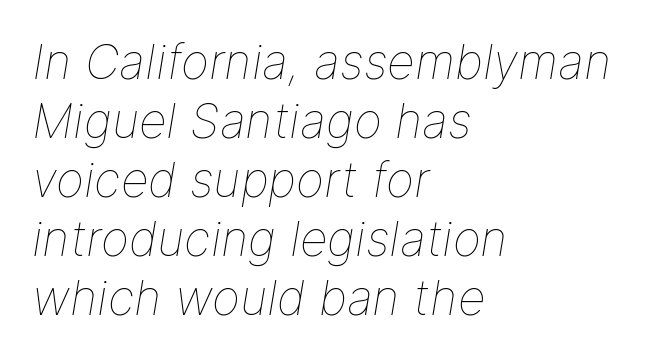
The image shows 48 px thin type, italic (leaning right); set left-aligned, line spacing 1.23x, normal letter spacing, not underlined; low stroke contrast and a medium x-height.
